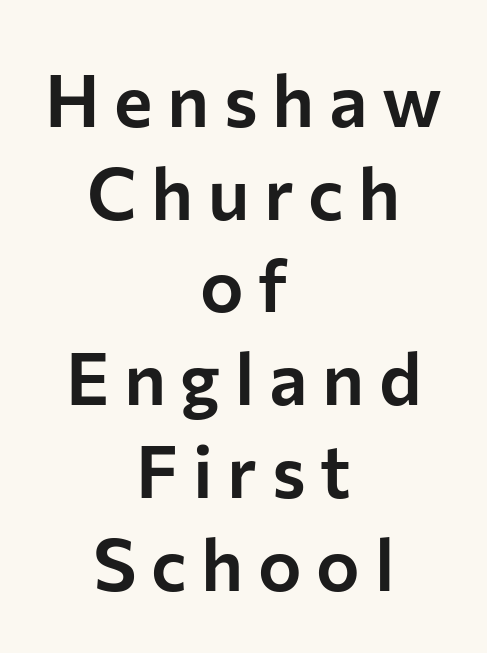
A sans-serif font was chosen for this passage. The lines in this sample share a center point and differ in where they start and stop. Quick note: underline off. A roman cut, with each character standing at attention.
